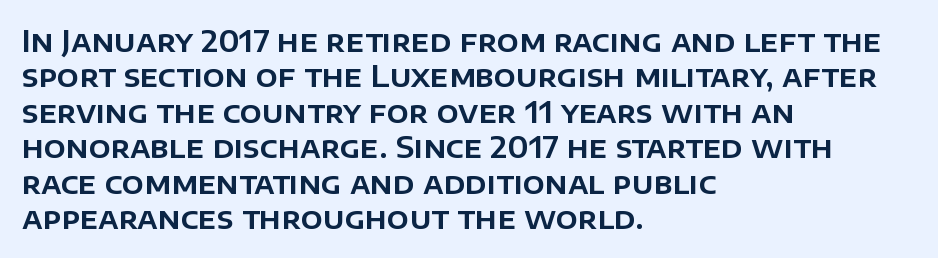
{"serif": "no", "italic": "no", "width": "normal", "stroke_contrast": "low", "x_height": "large", "monospaced": "no", "underline": "no", "align": "left", "line_spacing_ratio": 1.22, "letter_spacing": "normal", "letter_spacing_em": 0.0, "glyph_px": 29}
